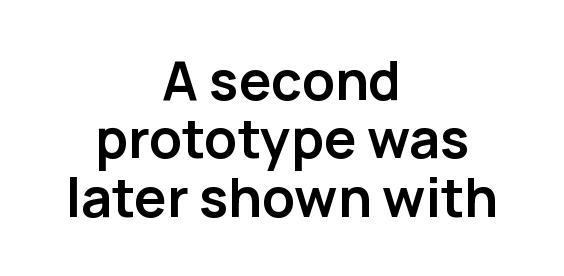
{"serif": "no", "italic": "no", "bold": "yes", "weight": "semibold", "width": "normal", "stroke_contrast": "low", "x_height": "medium", "monospaced": "no", "underline": "no", "align": "center", "line_spacing": "tight", "line_spacing_ratio": 1.08, "letter_spacing": "normal", "letter_spacing_em": 0.0, "glyph_px": 54}
